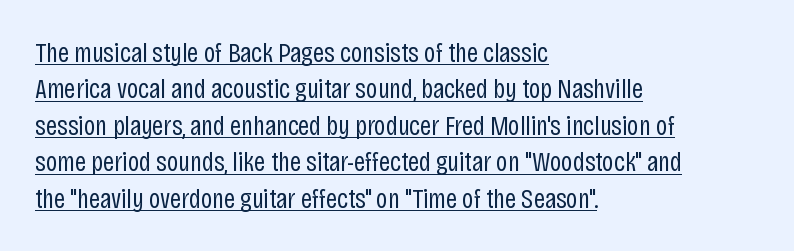
Q: Is the text bold? A: No.
Q: Is the text italic (slanted)? A: No, it is upright.
Q: Is the typeface a serif or a sans-serif typeface? A: Sans-serif.
Q: Is the text underlined? A: Yes.
Q: How is the paragraph aligned? A: Left-aligned.
Q: Is the spacing between letters normal or unusually wide? A: Normal.
Q: Is the spacing between lines tight, normal or loose? A: Normal.
Q: Width (condensed, normal, or wide)? A: Condensed.
Q: Stroke contrast? A: Low.
Q: x-height? A: Large.
Q: Monospaced? A: No.
